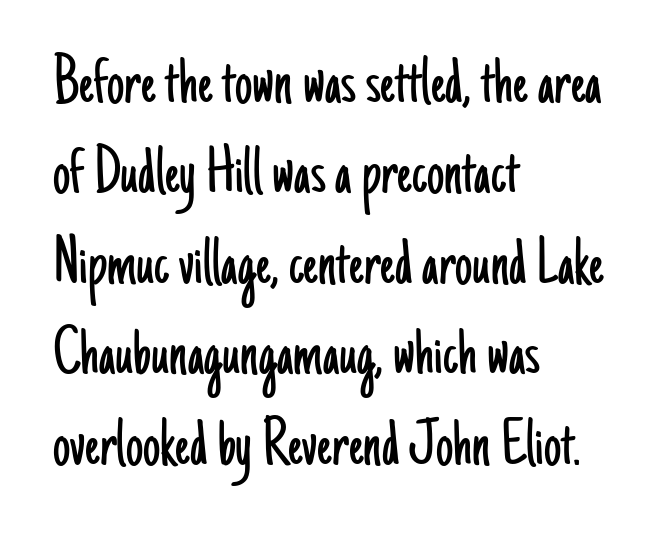
Typeset ragged right — the left edge is the straight one. Is this a heavy cut? Hardly; it is regular or lighter. I'd call this a sans setting — the letters go barefoot. Italic? Not at all — the glyphs are vertical. Short note: letters normally spaced.
